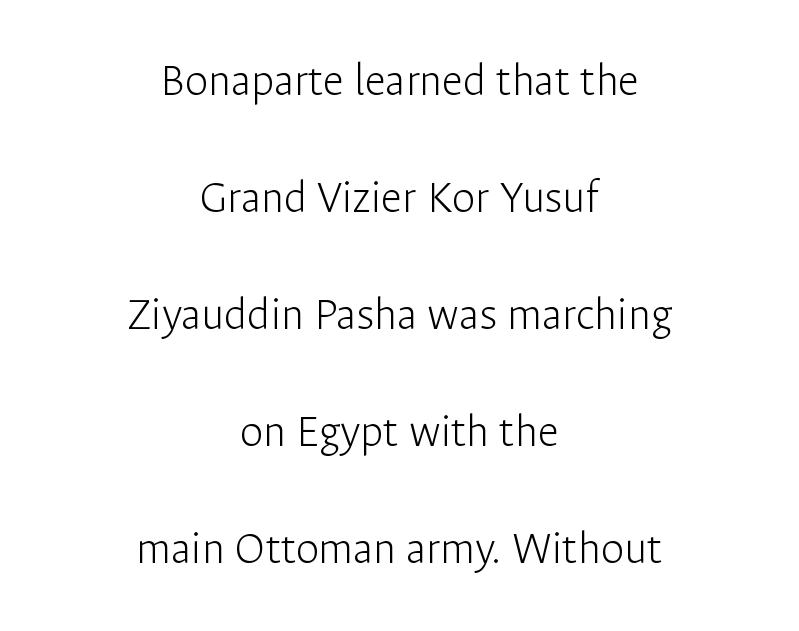
{"serif": "no", "italic": "no", "bold": "no", "weight": "light", "width": "normal", "stroke_contrast": "low", "x_height": "medium", "monospaced": "no", "underline": "no", "align": "center", "line_spacing": "loose", "line_spacing_ratio": 2.49, "letter_spacing": "normal", "letter_spacing_em": 0.0, "glyph_px": 47}
